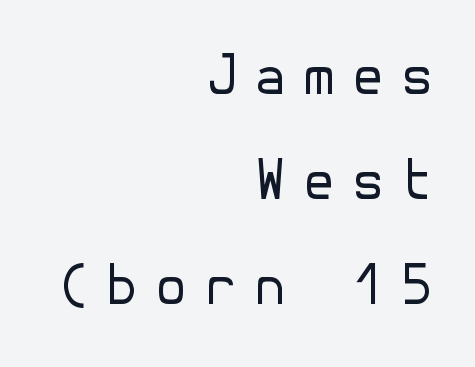
Q: Is the text bold? A: No.
Q: Is the text italic (slanted)? A: No, it is upright.
Q: Is the typeface a serif or a sans-serif typeface? A: Sans-serif.
Q: Is the text underlined? A: No.
Q: How is the paragraph aligned? A: Right-aligned.
Q: Is the spacing between letters normal or unusually wide? A: Unusually wide.
Q: Is the spacing between lines tight, normal or loose? A: Loose.
Q: Width (condensed, normal, or wide)? A: Normal.
Q: Stroke contrast? A: Low.
Q: x-height? A: Medium.
